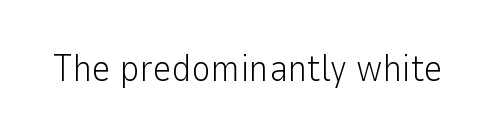
Unmarked baselines from the first word to the last. This is not heavy type; no bold has been used. The font's upright variant was chosen for this text. There is no visible air inserted between adjacent glyphs. These lines are rendered in a variable-pitch font. The characters display no serif detailing; their extremities are plain.
